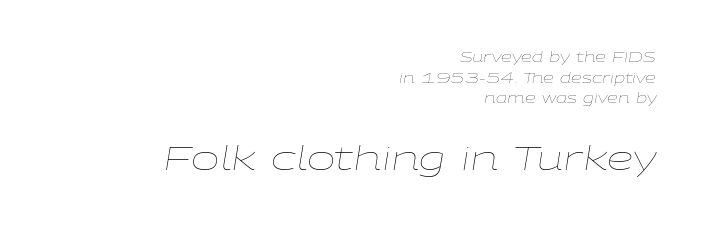
{"italic": "yes", "lean": "right", "slant_degrees": 9, "bold": "no", "weight": "thin", "width": "wide", "stroke_contrast": "low", "x_height": "medium", "monospaced": "no", "underline": "no", "align": "right", "line_spacing": "normal", "line_spacing_ratio": 1.48, "letter_spacing": "normal", "letter_spacing_em": 0.0, "larger_block": "second", "size_ratio": 2.43, "glyph_px": 34}
